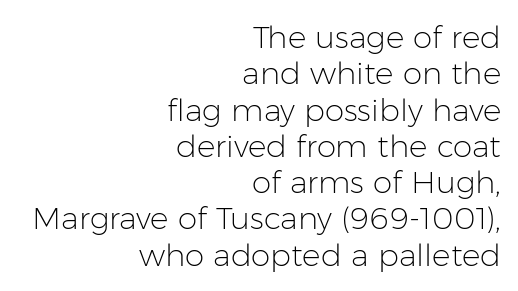
Q: Is the text bold? A: No.
Q: Is the text italic (slanted)? A: No, it is upright.
Q: Is the typeface a serif or a sans-serif typeface? A: Sans-serif.
Q: Is the text underlined? A: No.
Q: How is the paragraph aligned? A: Right-aligned.
Q: Is the spacing between letters normal or unusually wide? A: Normal.
Q: Width (condensed, normal, or wide)? A: Normal.
Q: Stroke contrast? A: Low.
Q: x-height? A: Medium.
Q: Monospaced? A: No.
